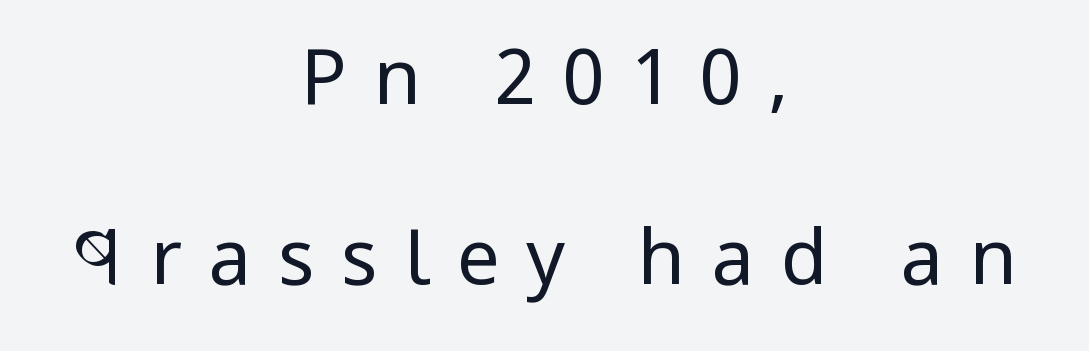
The image shows 76 px regular-weight, condensed sans-serif type, upright; set centered, loose line spacing (2.37x), unusually wide letter spacing (+0.35 em), not underlined; low stroke contrast and a large x-height.
